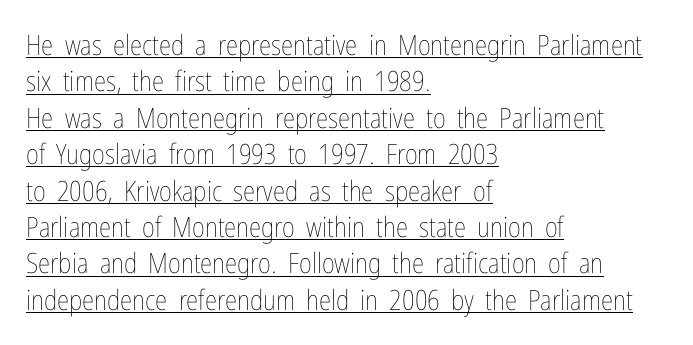
The image shows 28 px thin, condensed type, upright; set left-aligned, normal line spacing (1.3x), normal letter spacing, underlined; low stroke contrast and a medium x-height.
